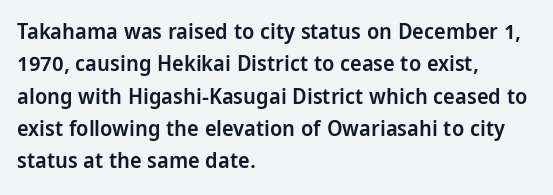
{"italic": "no", "bold": "semi", "underline": "no", "align": "left", "line_spacing": "normal", "line_spacing_ratio": 1.47, "letter_spacing": "normal", "letter_spacing_em": 0.0, "glyph_px": 22}
